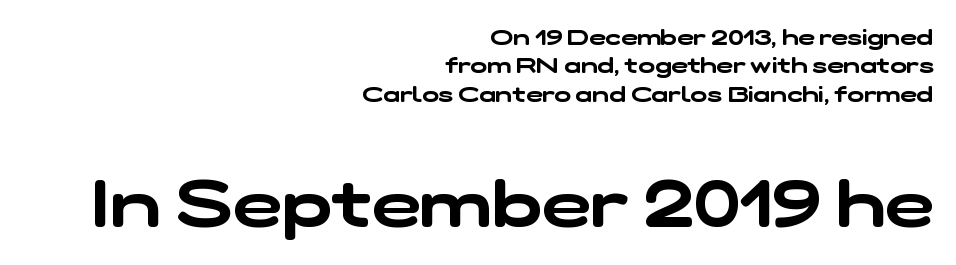
Q: Is the typeface a serif or a sans-serif typeface? A: Sans-serif.
Q: Is the text underlined? A: No.
Q: How is the paragraph aligned? A: Right-aligned.
Q: Is the spacing between letters normal or unusually wide? A: Normal.
Q: Is the spacing between lines tight, normal or loose? A: Normal.
Q: Which block of text is set in a larger size, the first (top) or the second (bottom)? A: The second (bottom) one.
Q: Width (condensed, normal, or wide)? A: Wide.
Q: Stroke contrast? A: Low.
Q: x-height? A: Medium.
Q: Monospaced? A: No.
